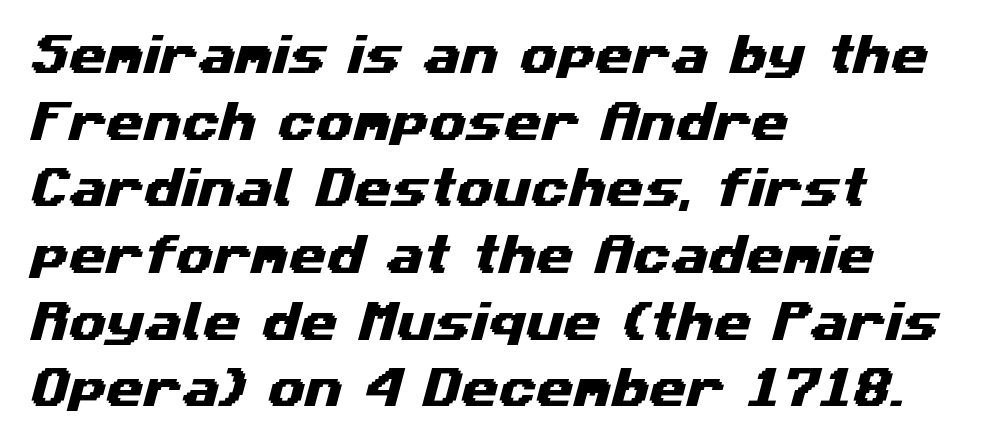
Character widths vary here, with narrow letters taking less room than wide ones. Notice how descenders clear the ascenders below comfortably — that's standard leading. Regarding serifs, this sample does without them. Each word holds together tightly as a unit, with standard inter-letter gaps. Caption: multi-line text, flush left, ragged right.
